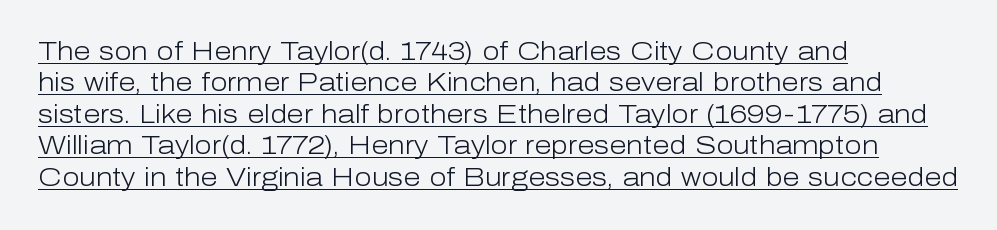
The image shows 25 px text type, upright; set left-aligned, normal line spacing (1.26x), normal letter spacing, underlined.
